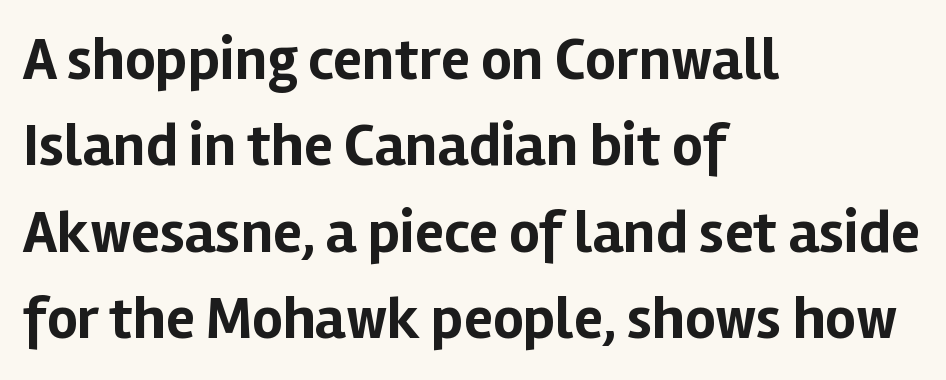
Q: Is the text bold? A: Yes.
Q: Is the text italic (slanted)? A: No, it is upright.
Q: Is the typeface a serif or a sans-serif typeface? A: Sans-serif.
Q: Is the text underlined? A: No.
Q: How is the paragraph aligned? A: Left-aligned.
Q: Is the spacing between letters normal or unusually wide? A: Normal.
Q: Is the spacing between lines tight, normal or loose? A: Normal.
Q: Width (condensed, normal, or wide)? A: Normal.
Q: Stroke contrast? A: Low.
Q: x-height? A: Medium.
Q: Monospaced? A: No.
